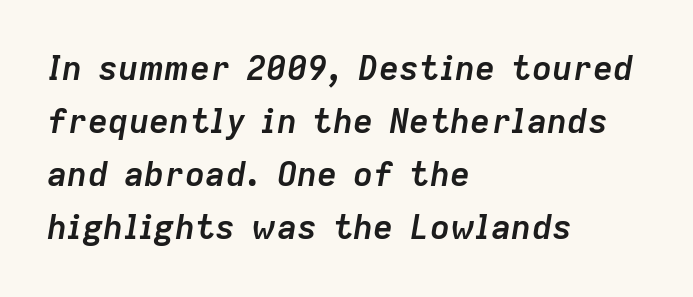
The image shows 34 px semibold type, italic (leaning right); set left-aligned, normal line spacing (1.56x), normal letter spacing, not underlined; low stroke contrast and a medium x-height.
